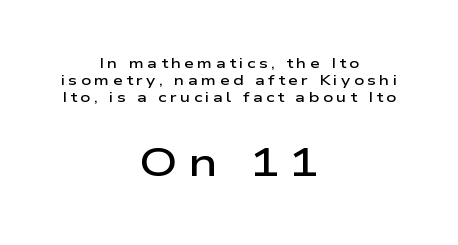
{"serif": "no", "italic": "no", "bold": "semi", "weight": "semibold", "width": "wide", "stroke_contrast": "low", "x_height": "medium", "monospaced": "no", "underline": "no", "align": "center", "line_spacing_ratio": 1.2, "letter_spacing": "wide", "letter_spacing_em": 0.24, "larger_block": "second", "size_ratio": 2.86, "glyph_px": 40}
